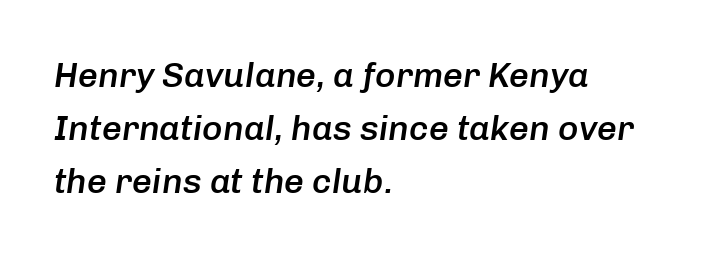
Q: Is the text bold? A: Semi-bold.
Q: Is the text italic (slanted)? A: Yes, it leans right by about 8 degrees.
Q: Is the text underlined? A: No.
Q: How is the paragraph aligned? A: Left-aligned.
Q: Is the spacing between letters normal or unusually wide? A: Normal.
Q: Is the spacing between lines tight, normal or loose? A: Normal.
Q: Width (condensed, normal, or wide)? A: Normal.
Q: Stroke contrast? A: Low.
Q: x-height? A: Medium.
Q: Monospaced? A: No.
